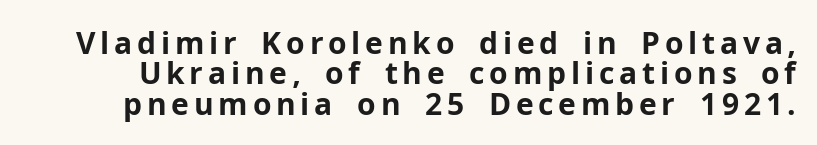
Q: Is the text bold? A: Yes.
Q: Is the text italic (slanted)? A: No, it is upright.
Q: Is the typeface a serif or a sans-serif typeface? A: Sans-serif.
Q: Is the text underlined? A: No.
Q: Is the spacing between lines tight, normal or loose? A: Tight.
Q: Width (condensed, normal, or wide)? A: Normal.
Q: Stroke contrast? A: Low.
Q: x-height? A: Medium.
Q: Monospaced? A: No.
